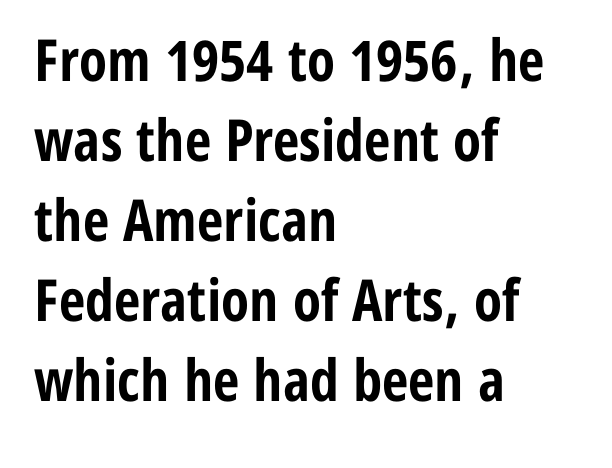
This is heavy type, rendered in bold. Anything drawn beneath the words? Only blank space. What stands out about the letter spacing? Nothing — it is the standard amount. The lines sit at an ordinary, default distance from one another. Looks like regular typesetting: each glyph gets only the width it needs. A typesetter would label this face a sans.
